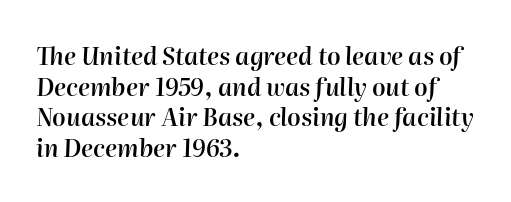
The image shows 24 px text type, italic (leaning right); set left-aligned, normal line spacing (1.28x), normal letter spacing, not underlined.
